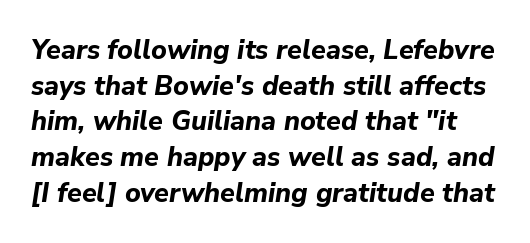
{"italic": "yes", "lean": "right", "slant_degrees": 9, "bold": "yes", "underline": "no", "line_spacing": "normal", "line_spacing_ratio": 1.32, "letter_spacing": "normal", "letter_spacing_em": 0.0, "glyph_px": 27}
